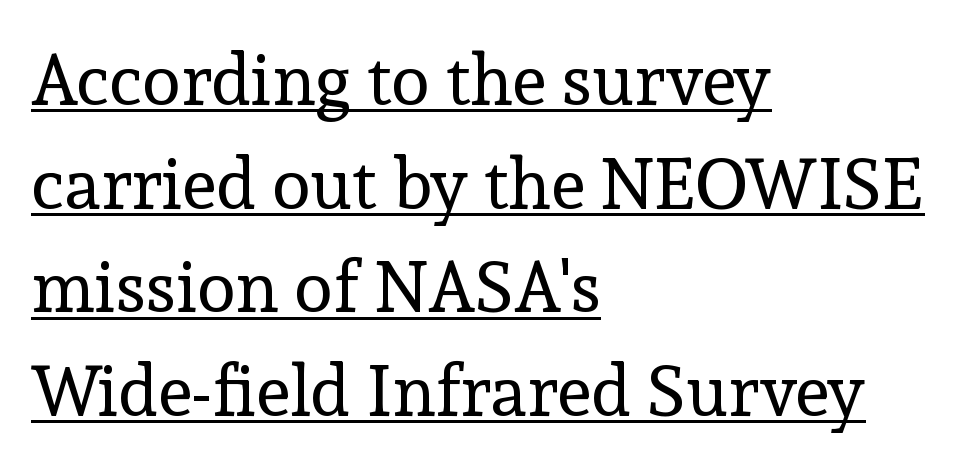
The image shows 71 px regular-weight serif type, upright; set left-aligned, normal line spacing (1.46x), normal letter spacing, underlined; a medium x-height.
